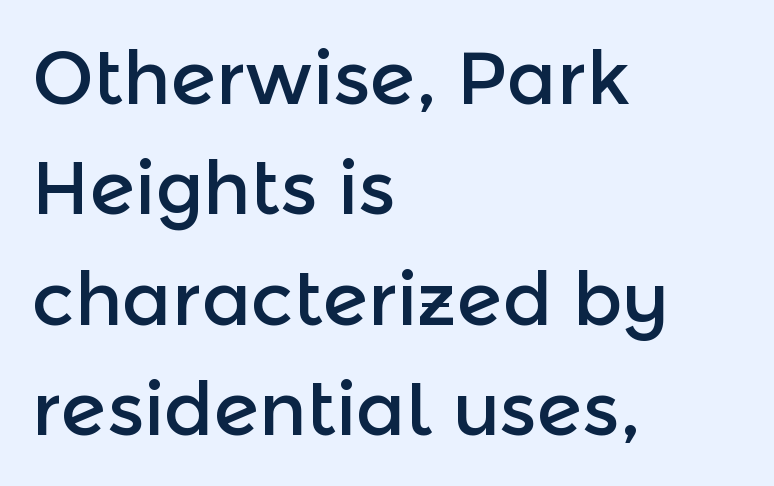
{"serif": "no", "italic": "no", "width": "normal", "x_height": "medium", "monospaced": "no", "underline": "no", "align": "left", "line_spacing": "normal", "line_spacing_ratio": 1.49, "letter_spacing": "normal", "letter_spacing_em": 0.0, "glyph_px": 74}
